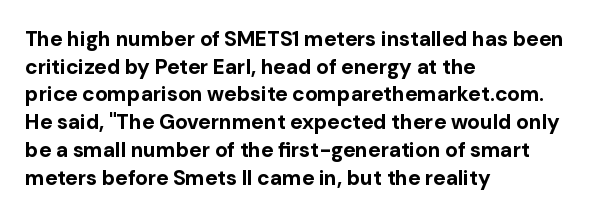
The image shows 21 px bold type, upright; set left-aligned, normal line spacing (1.32x), normal letter spacing, not underlined.
